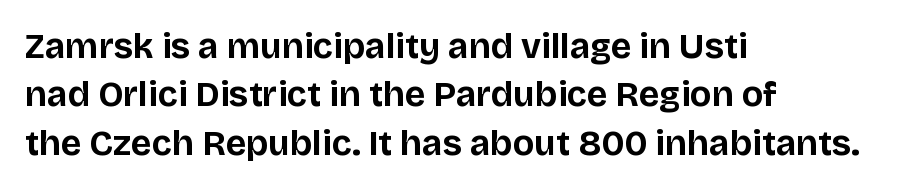
{"serif": "no", "italic": "no", "bold": "yes", "weight": "bold", "width": "normal", "stroke_contrast": "low", "x_height": "large", "monospaced": "no", "underline": "no", "align": "left", "line_spacing": "normal", "line_spacing_ratio": 1.38, "letter_spacing": "normal", "letter_spacing_em": 0.0, "glyph_px": 35}
